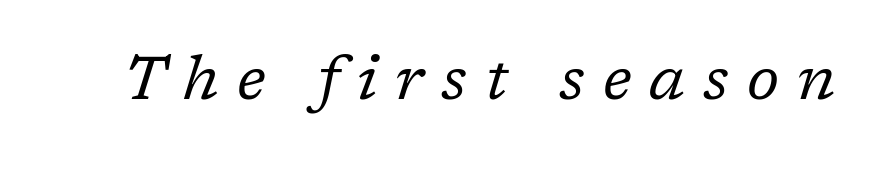
The image shows 62 px regular-weight serif type, italic (leaning right); set unusually wide letter spacing (+0.29 em), not underlined; low stroke contrast and a medium x-height.
